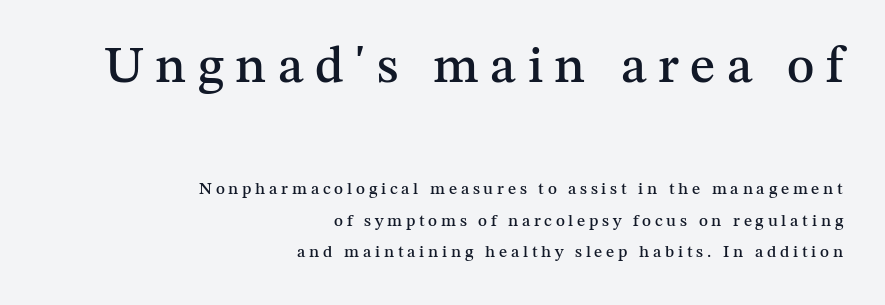
The image shows 52 px serif type, upright; set right-aligned, line spacing 1.87x, unusually wide letter spacing (+0.22 em), not underlined; the first (top) block is 3.06x larger; medium stroke contrast and a medium x-height.
